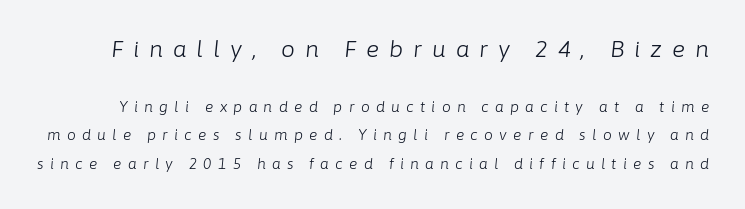
Q: Is the text bold? A: No.
Q: Is the text italic (slanted)? A: Yes, it leans right by about 6 degrees.
Q: Is the text underlined? A: No.
Q: Is the spacing between letters normal or unusually wide? A: Unusually wide.
Q: Is the spacing between lines tight, normal or loose? A: Loose.
Q: Which block of text is set in a larger size, the first (top) or the second (bottom)? A: The first (top) one.
